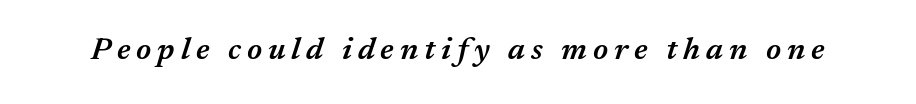
Proportional: the letters do not fall into vertical columns. Summary of weight: moderately heavy, a semibold. The letters are slanted; this is an italic face. No word sits above an underline.
